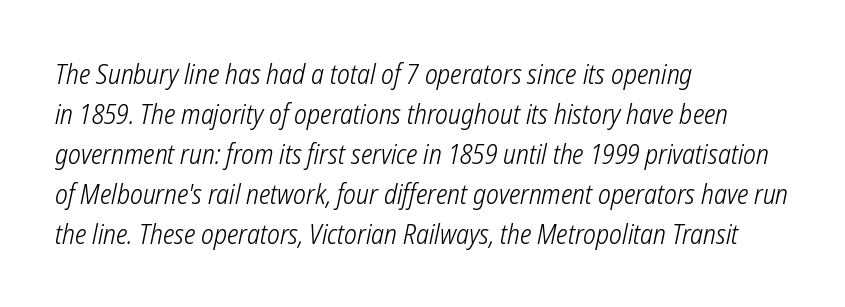
The lines are quadded left. A normal amount of white space separates one row of letters from the next. A clean baseline with only descenders dipping below it. Ink coverage per letter is moderate at most.
